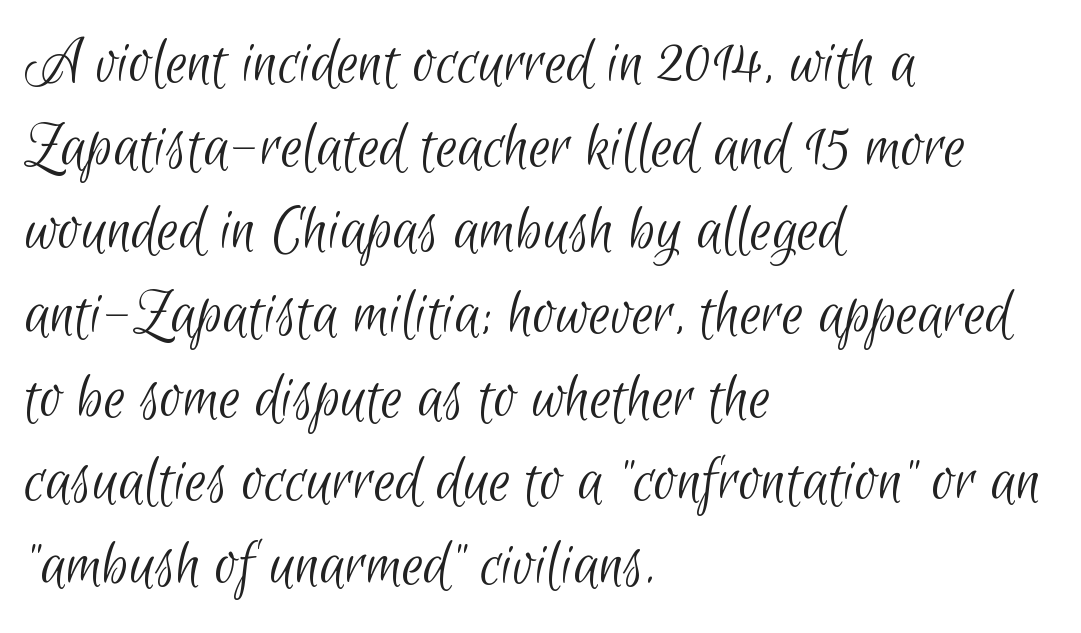
Lines of text with bare space underneath. Standard letterfit; no display-style spreading of the glyphs. Each letter keeps its own natural width here, so spacing adapts to shape. Notice how the passage keeps a crisp vertical edge on the left only.
